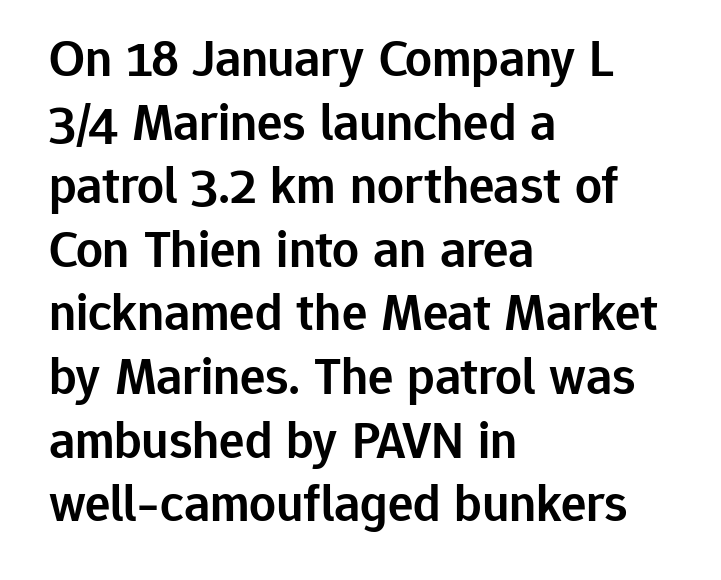
{"serif": "no", "italic": "no", "bold": "semi", "weight": "semibold", "width": "normal", "stroke_contrast": "low", "x_height": "medium", "monospaced": "no", "underline": "no", "align": "left", "line_spacing_ratio": 1.2, "letter_spacing": "normal", "letter_spacing_em": 0.0, "glyph_px": 53}
